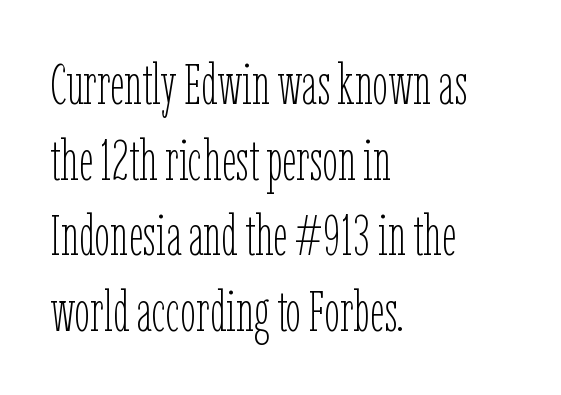
Caption: standard tracking, unaltered. Nope, not italic — everything's standing straight. Vertically, the passage feels balanced, rows spaced as you'd expect. A clean baseline with only descenders dipping below it.
